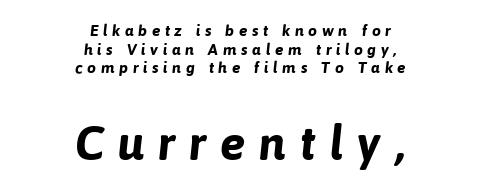
Character widths vary here, with narrow letters taking less room than wide ones. Spacing between characters has been opened up far beyond the box default. This rendering uses center alignment, leaving both contours irregular but symmetric. Examine the stroke ends and you'll find no serifs. No word sits above an underline. Character size in the trailing block exceeds that of the leading block.
